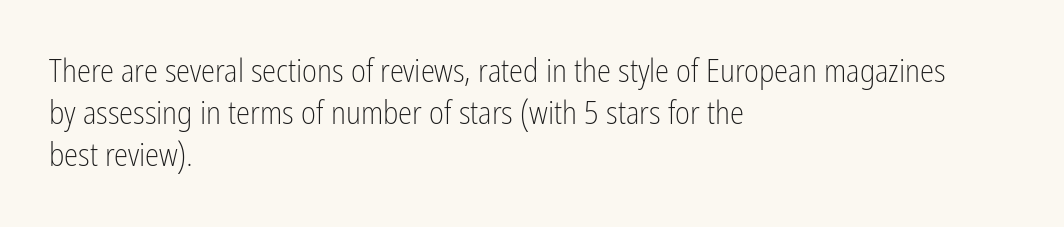
The image shows 32 px light, condensed sans-serif type, upright; set left-aligned, normal line spacing (1.31x), normal letter spacing, not underlined; low stroke contrast and a medium x-height.
